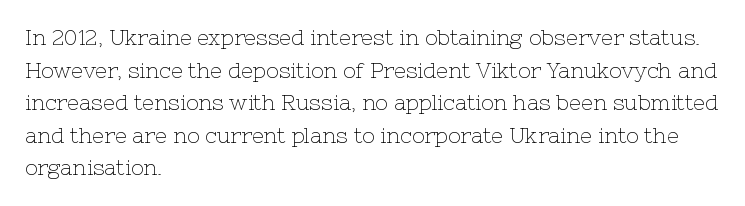
Q: Is the text bold? A: No.
Q: Is the text italic (slanted)? A: No, it is upright.
Q: Is the text underlined? A: No.
Q: How is the paragraph aligned? A: Left-aligned.
Q: Is the spacing between letters normal or unusually wide? A: Normal.
Q: Is the spacing between lines tight, normal or loose? A: Normal.
